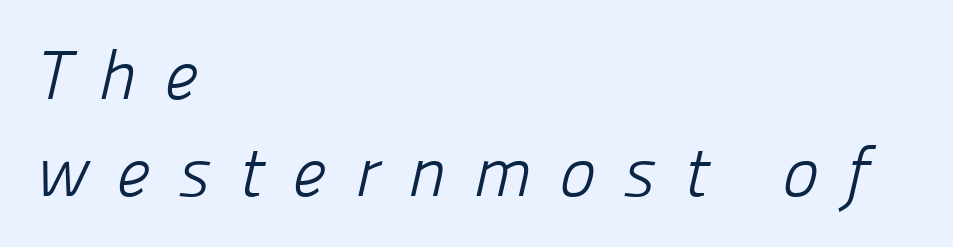
The image shows 69 px light sans-serif type; set left-aligned, normal line spacing (1.41x), unusually wide letter spacing (+0.4 em), not underlined; low stroke contrast and a medium x-height.
